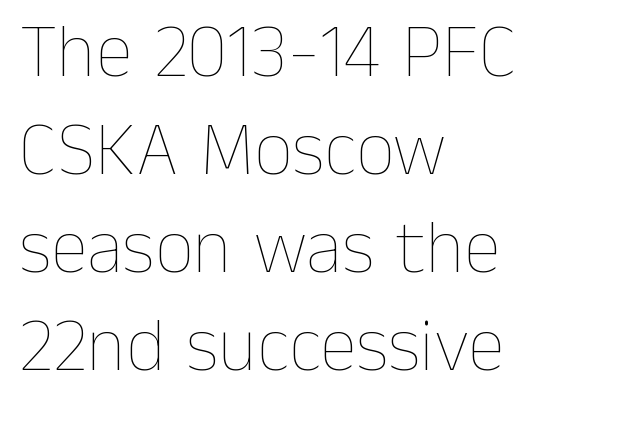
Q: Is the text bold? A: No.
Q: Is the text italic (slanted)? A: No, it is upright.
Q: Is the text underlined? A: No.
Q: How is the paragraph aligned? A: Left-aligned.
Q: Is the spacing between letters normal or unusually wide? A: Normal.
Q: Is the spacing between lines tight, normal or loose? A: Normal.
Q: Width (condensed, normal, or wide)? A: Normal.
Q: Stroke contrast? A: Low.
Q: x-height? A: Medium.
Q: Monospaced? A: No.
